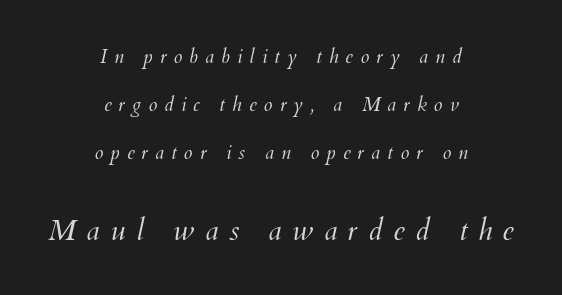
{"italic": "yes", "lean": "right", "slant_degrees": 12, "bold": "no", "weight": "light", "width": "normal", "stroke_contrast": "medium", "x_height": "small", "monospaced": "no", "underline": "no", "align": "center", "line_spacing": "loose", "line_spacing_ratio": 2.39, "letter_spacing": "wide", "letter_spacing_em": 0.35, "larger_block": "second", "size_ratio": 1.5, "glyph_px": 30}
